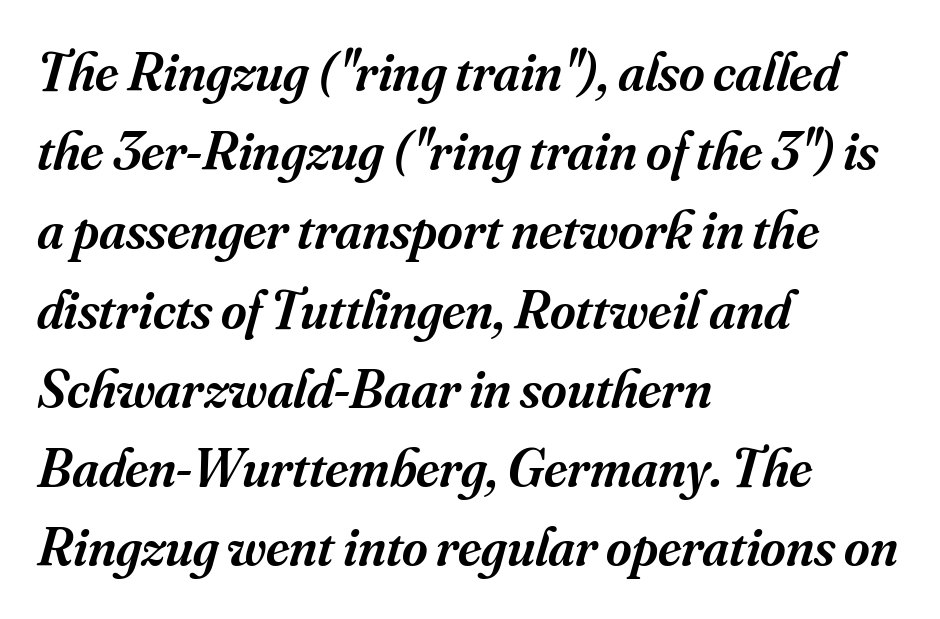
Think of a printed novel: that variable character pitch is what you see here. Quick note: underline off. The face used here is seriffed, in the tradition of book romans. The rendering applies a slant to the glyphs. All the whitespace from short lines collects on the right.
